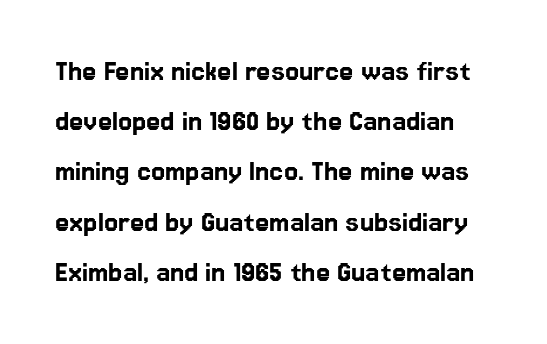
Q: Is the text italic (slanted)? A: No, it is upright.
Q: Is the typeface a serif or a sans-serif typeface? A: Sans-serif.
Q: Is the text underlined? A: No.
Q: Is the spacing between letters normal or unusually wide? A: Normal.
Q: Is the spacing between lines tight, normal or loose? A: Normal.
Q: Width (condensed, normal, or wide)? A: Normal.
Q: Stroke contrast? A: Low.
Q: x-height? A: Medium.
Q: Monospaced? A: No.
